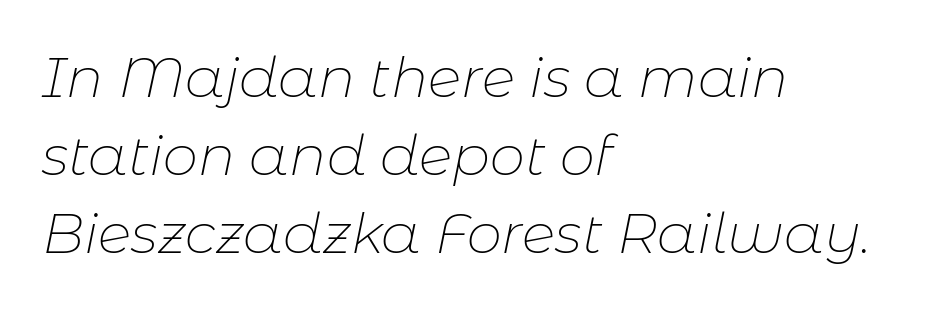
{"italic": "yes", "lean": "right", "slant_degrees": 11, "bold": "no", "weight": "thin", "width": "normal", "stroke_contrast": "low", "x_height": "medium", "monospaced": "no", "underline": "no", "align": "left", "line_spacing": "normal", "line_spacing_ratio": 1.39, "letter_spacing": "normal", "letter_spacing_em": 0.0, "glyph_px": 56}
